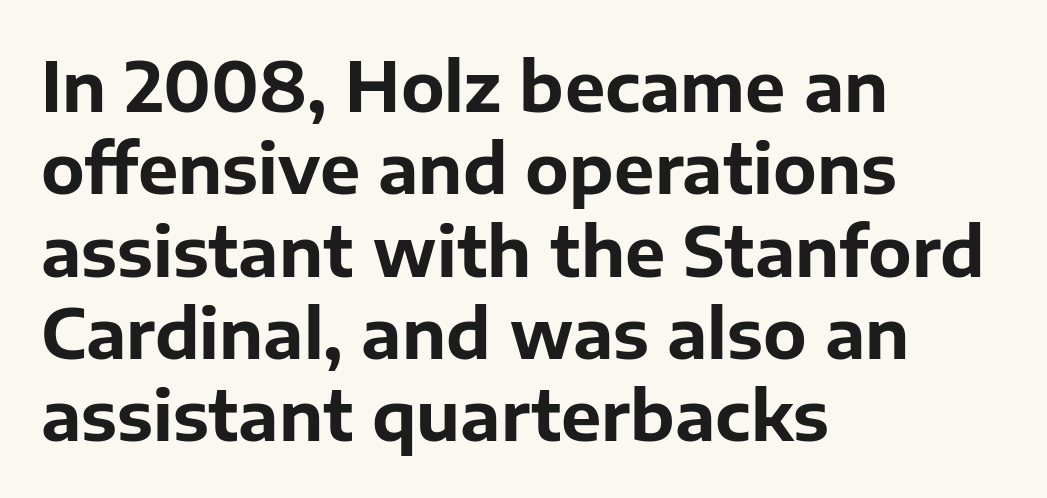
{"serif": "no", "italic": "no", "bold": "yes", "weight": "bold", "width": "normal", "stroke_contrast": "low", "x_height": "medium", "monospaced": "no", "underline": "no", "align": "left", "line_spacing_ratio": 1.21, "letter_spacing": "normal", "letter_spacing_em": 0.0, "glyph_px": 68}
